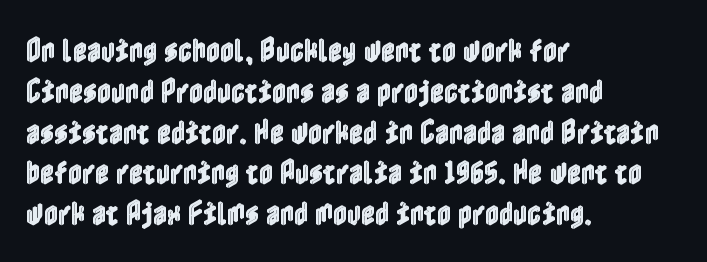
The image shows 27 px text type, upright; set left-aligned, normal line spacing (1.51x), normal letter spacing, not underlined.
